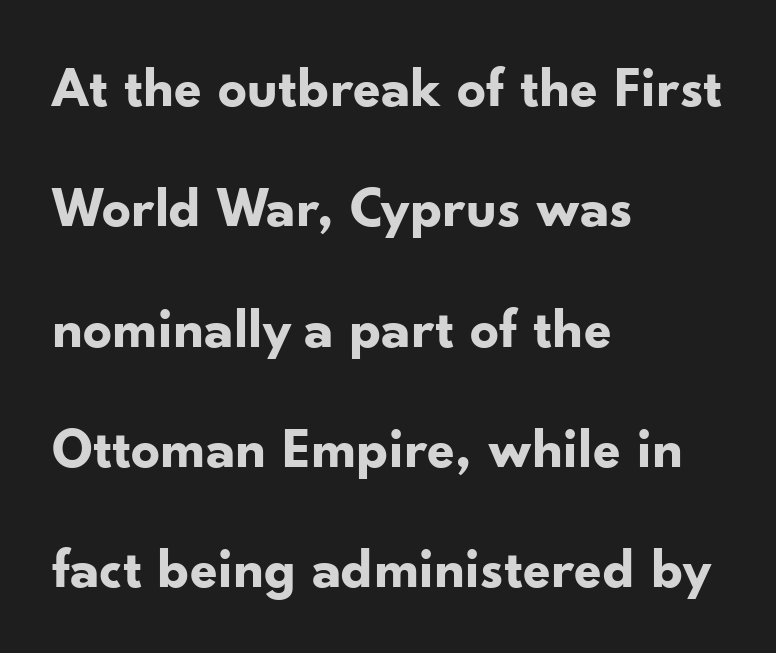
{"serif": "no", "italic": "no", "bold": "yes", "weight": "bold", "width": "normal", "stroke_contrast": "low", "x_height": "small", "monospaced": "no", "underline": "no", "align": "left", "line_spacing": "loose", "line_spacing_ratio": 2.11, "letter_spacing": "normal", "letter_spacing_em": 0.0, "glyph_px": 57}
